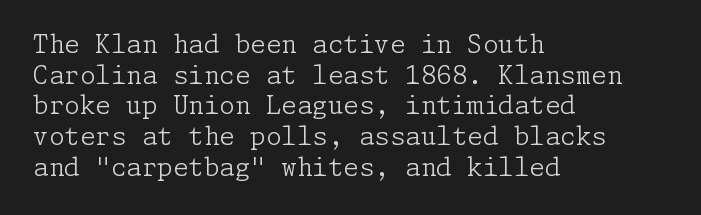
Q: Is the text bold? A: No.
Q: Is the text italic (slanted)? A: No, it is upright.
Q: Is the text underlined? A: No.
Q: How is the paragraph aligned? A: Left-aligned.
Q: Is the spacing between letters normal or unusually wide? A: Normal.
